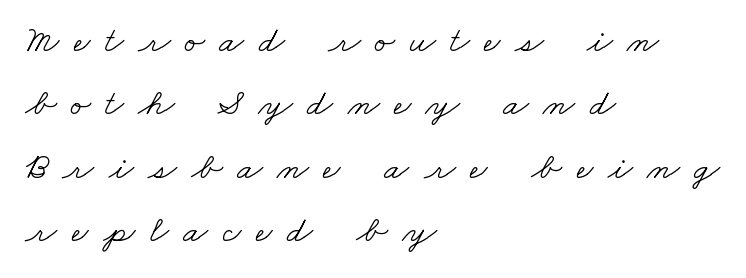
The image shows 37 px light, wide serif type; set left-aligned, line spacing 1.71x, unusually wide letter spacing (+0.39 em), not underlined; low stroke contrast and a small x-height.
